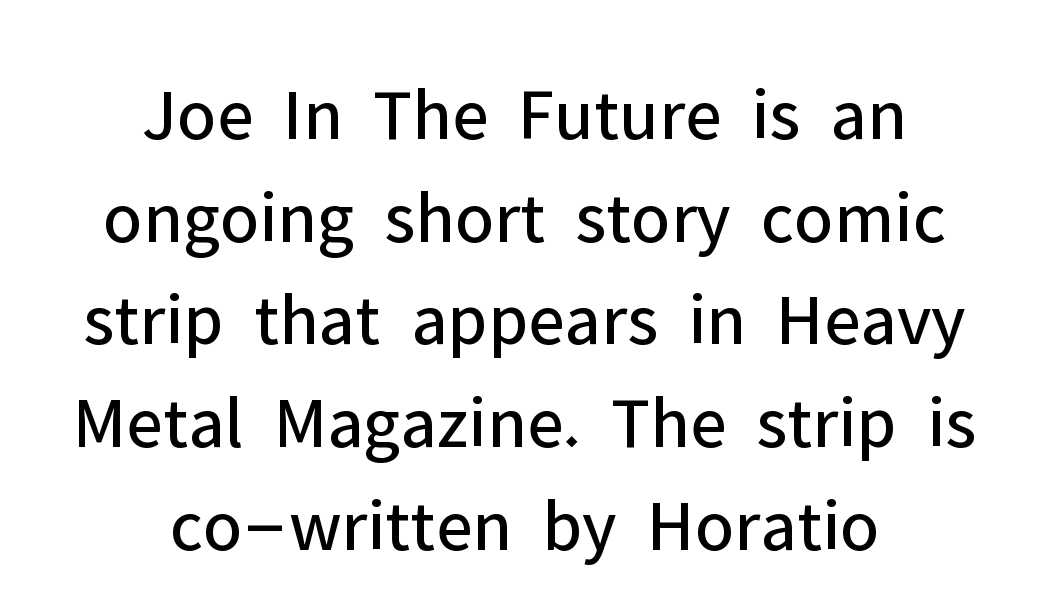
{"serif": "no", "italic": "no", "bold": "no", "weight": "regular", "width": "normal", "stroke_contrast": "low", "x_height": "medium", "monospaced": "no", "underline": "no", "align": "center", "line_spacing": "normal", "line_spacing_ratio": 1.37, "letter_spacing": "normal", "letter_spacing_em": 0.0, "glyph_px": 75}
